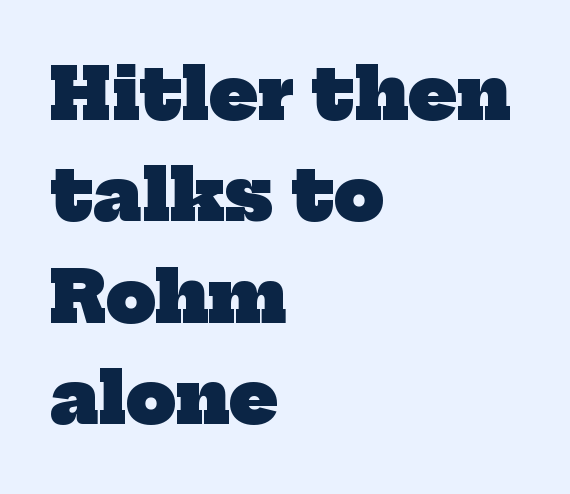
The paragraph shown leans on its left margin. The strip under each line holds only bare page. The rendering shows small feet on the letterforms — a serif design. These lines are rendered in a variable-pitch font.
